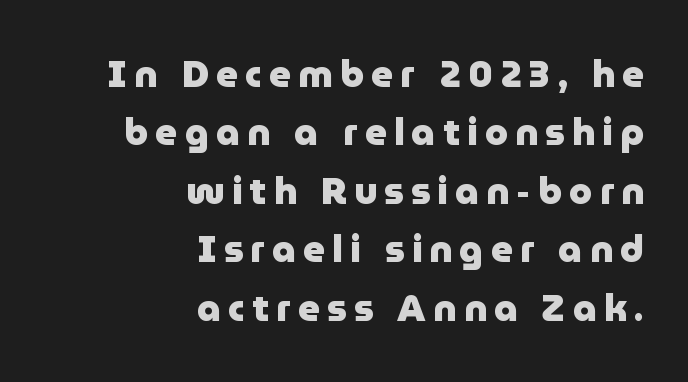
Q: Is the text bold? A: Yes.
Q: Is the text italic (slanted)? A: No, it is upright.
Q: Is the typeface a serif or a sans-serif typeface? A: Sans-serif.
Q: Is the text underlined? A: No.
Q: How is the paragraph aligned? A: Right-aligned.
Q: Is the spacing between letters normal or unusually wide? A: Unusually wide.
Q: Is the spacing between lines tight, normal or loose? A: Normal.
Q: Width (condensed, normal, or wide)? A: Normal.
Q: Stroke contrast? A: Low.
Q: x-height? A: Medium.
Q: Monospaced? A: No.
